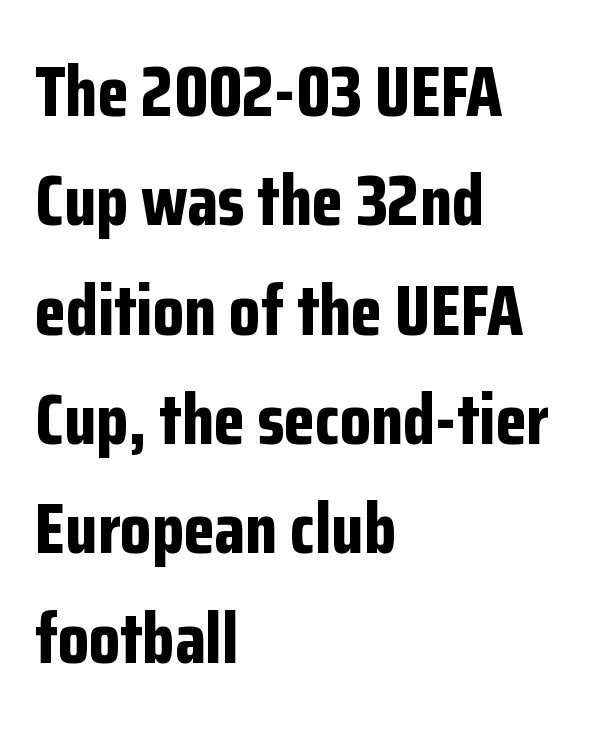
{"serif": "no", "italic": "no", "bold": "yes", "weight": "bold", "width": "condensed", "stroke_contrast": "low", "x_height": "medium", "monospaced": "no", "underline": "no", "align": "left", "line_spacing": "normal", "line_spacing_ratio": 1.54, "letter_spacing": "normal", "letter_spacing_em": 0.0, "glyph_px": 71}
